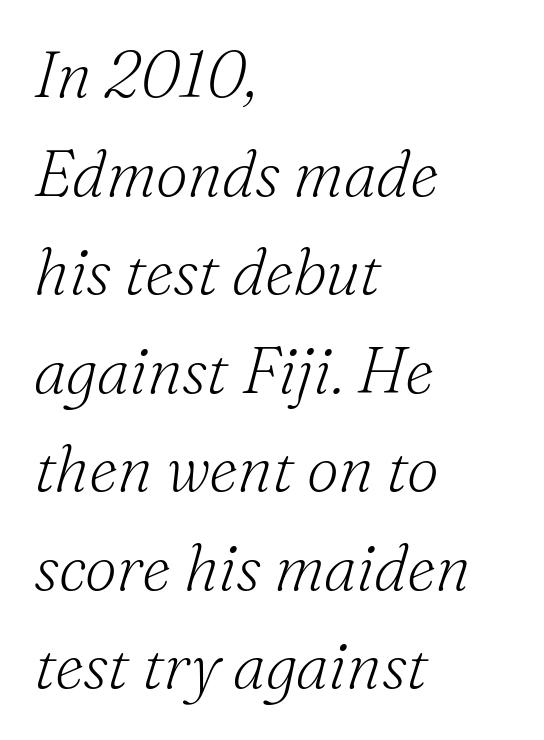
Quick note: interline space is typical. Students, note that the glyphs here touch the page at normal intervals. Line beginnings align vertically; line endings do not. Check where the strokes stop: tiny serifs finish them off. A light-to-regular cut is what we see here. The foot of each line stays bare and open.
